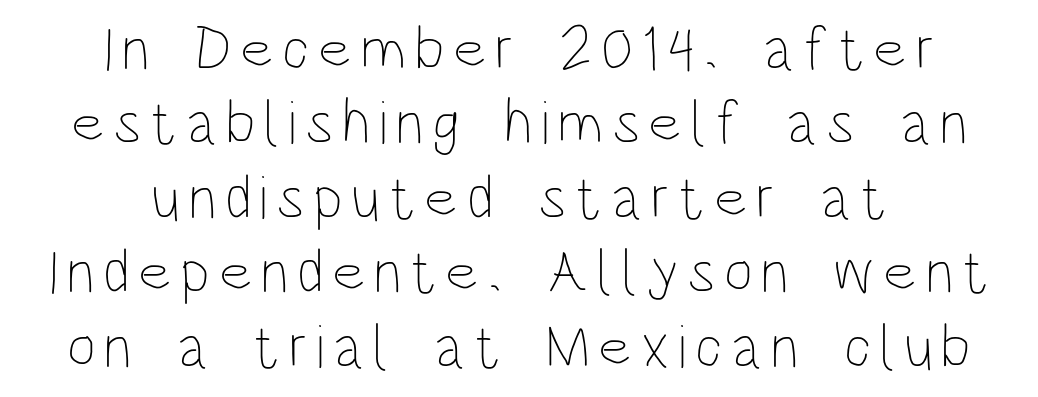
The image shows 62 px thin, condensed type, upright; set centered, line spacing 1.2x, not underlined; low stroke contrast and a large x-height.
